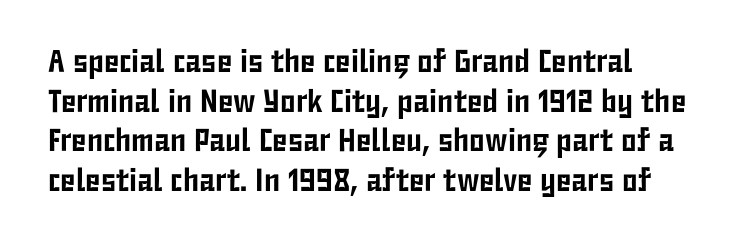
{"serif": "no", "italic": "no", "width": "condensed", "stroke_contrast": "low", "x_height": "medium", "monospaced": "no", "underline": "no", "align": "left", "line_spacing_ratio": 1.24, "letter_spacing": "normal", "letter_spacing_em": 0.0, "glyph_px": 32}
